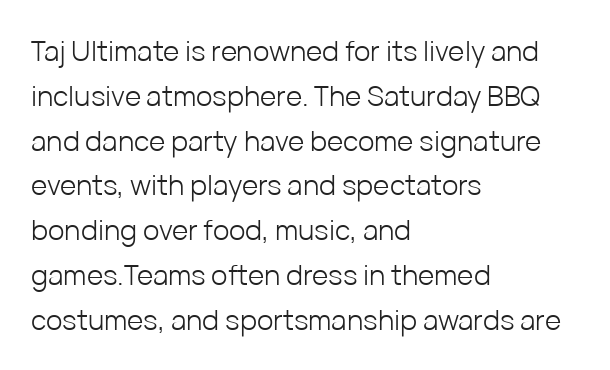
The image shows 28 px light sans-serif type, upright; set left-aligned, normal line spacing (1.6x), normal letter spacing, not underlined; low stroke contrast and a medium x-height.
